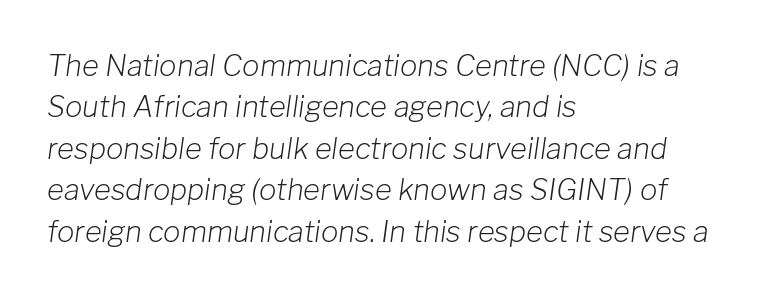
Q: Is the text bold? A: No.
Q: Is the text italic (slanted)? A: Yes, it leans right by about 8 degrees.
Q: Is the text underlined? A: No.
Q: How is the paragraph aligned? A: Left-aligned.
Q: Is the spacing between letters normal or unusually wide? A: Normal.
Q: Is the spacing between lines tight, normal or loose? A: Normal.
Q: Width (condensed, normal, or wide)? A: Normal.
Q: Stroke contrast? A: Low.
Q: x-height? A: Medium.
Q: Monospaced? A: No.
